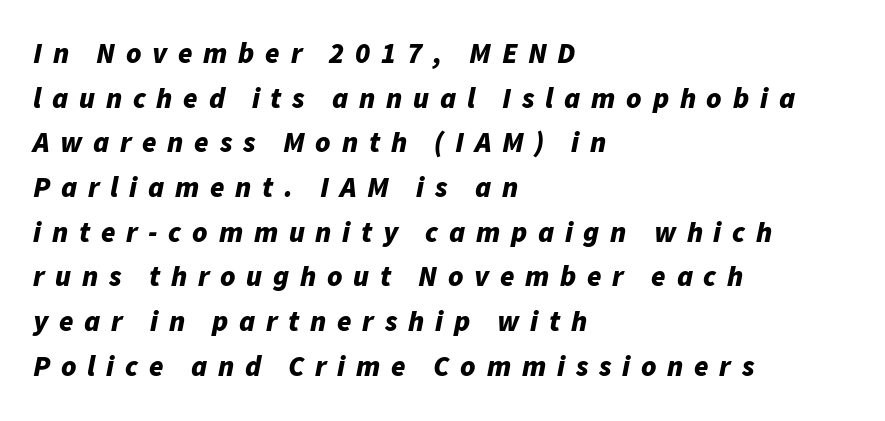
{"italic": "yes", "lean": "right", "slant_degrees": 11, "bold": "yes", "weight": "bold", "width": "normal", "stroke_contrast": "low", "x_height": "medium", "monospaced": "no", "underline": "no", "align": "left", "line_spacing": "normal", "line_spacing_ratio": 1.54, "letter_spacing": "wide", "letter_spacing_em": 0.37, "glyph_px": 29}
